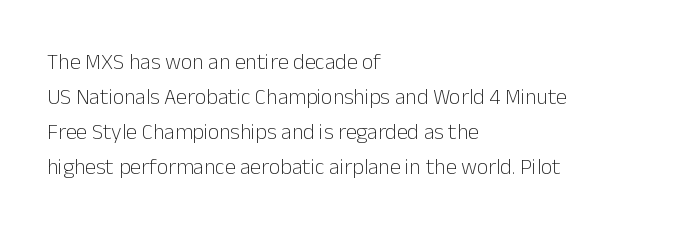
Q: Is the text bold? A: No.
Q: Is the text italic (slanted)? A: No, it is upright.
Q: Is the text underlined? A: No.
Q: How is the paragraph aligned? A: Left-aligned.
Q: Is the spacing between letters normal or unusually wide? A: Normal.
Q: Is the spacing between lines tight, normal or loose? A: Normal.
